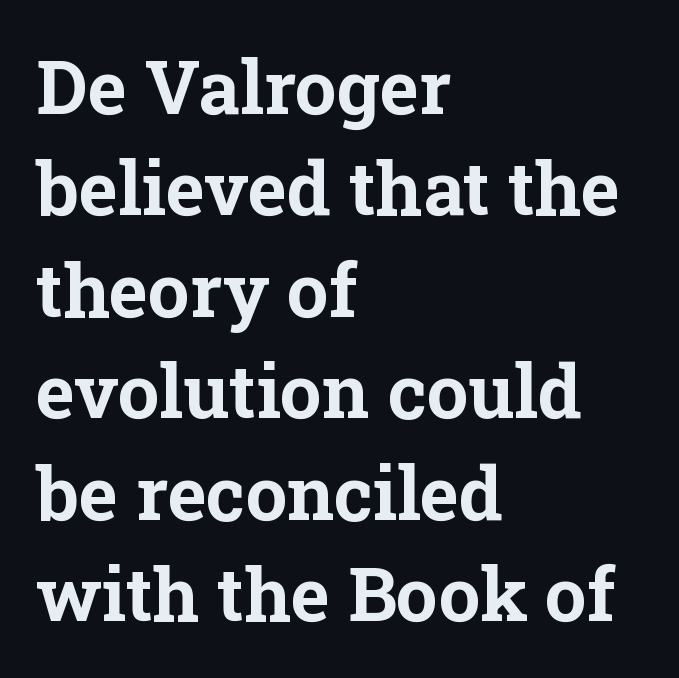
{"serif": "yes", "italic": "no", "bold": "yes", "weight": "bold", "width": "normal", "stroke_contrast": "low", "x_height": "medium", "monospaced": "no", "underline": "no", "align": "left", "line_spacing": "normal", "line_spacing_ratio": 1.37, "letter_spacing": "normal", "letter_spacing_em": 0.0, "glyph_px": 74}
